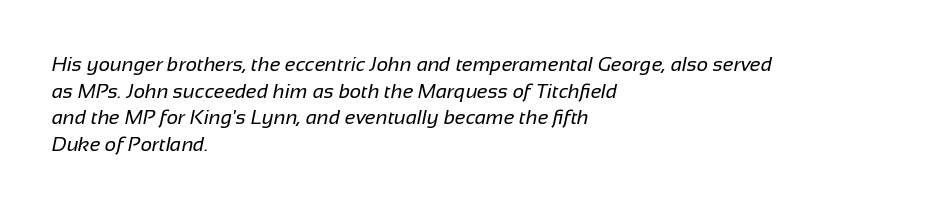
The image shows 20 px text type; set left-aligned, normal line spacing (1.33x), normal letter spacing, not underlined.
